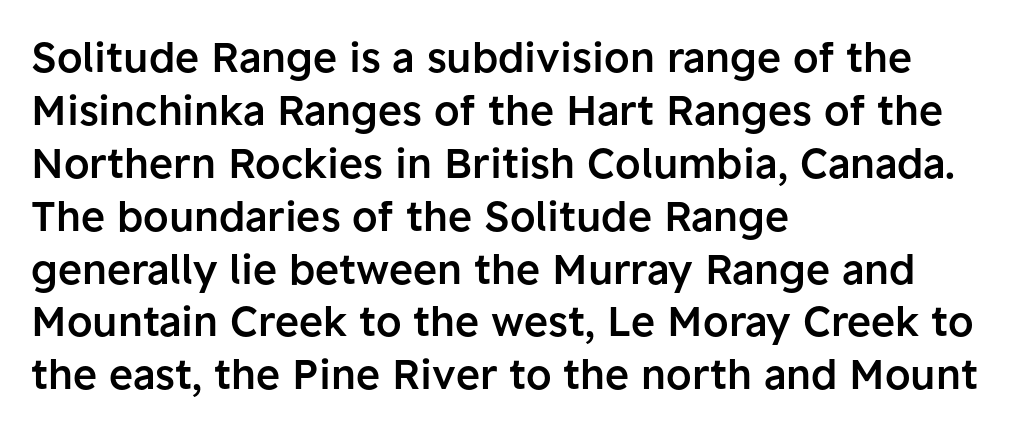
{"serif": "no", "italic": "no", "bold": "semi", "weight": "semibold", "width": "normal", "stroke_contrast": "low", "x_height": "medium", "monospaced": "no", "underline": "no", "align": "left", "line_spacing": "normal", "line_spacing_ratio": 1.29, "letter_spacing": "normal", "letter_spacing_em": 0.0, "glyph_px": 41}
